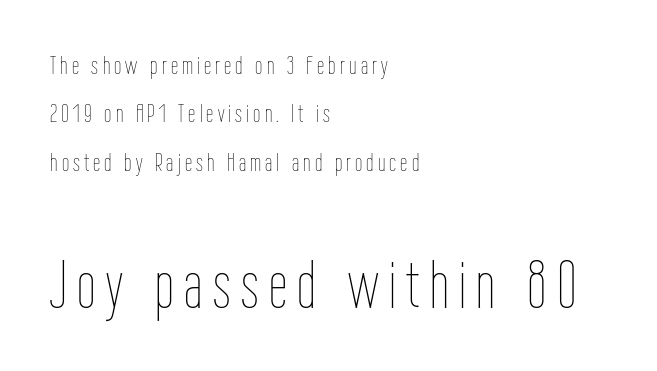
Proportional: the letters do not fall into vertical columns. Rendered with straight, roman letterforms. Horizontal alignment here is leftward, the default for most running prose. These glyphs show unthickened strokes, regular width or finer. In this sample the second text group is rendered at the bigger scale. Type without underlining.
